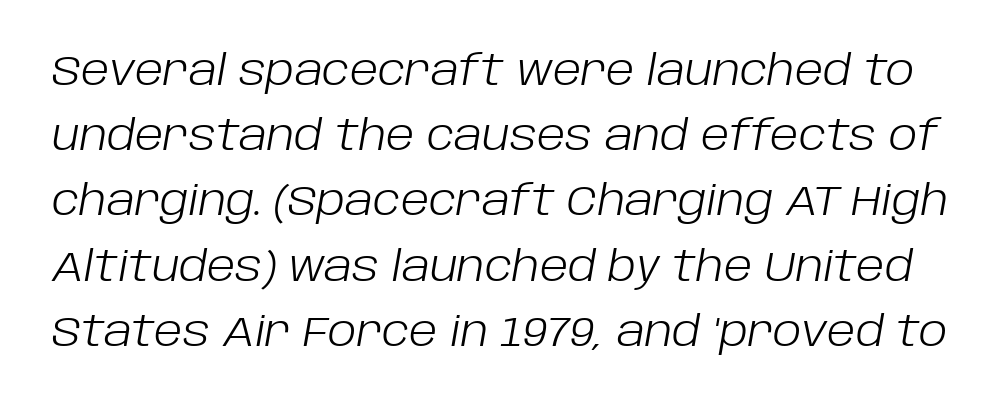
Q: Is the text bold? A: No.
Q: Is the text italic (slanted)? A: Yes, it leans right by about 10 degrees.
Q: Is the text underlined? A: No.
Q: Is the spacing between letters normal or unusually wide? A: Normal.
Q: Is the spacing between lines tight, normal or loose? A: Normal.
Q: Width (condensed, normal, or wide)? A: Normal.
Q: Stroke contrast? A: Low.
Q: x-height? A: Large.
Q: Monospaced? A: No.
